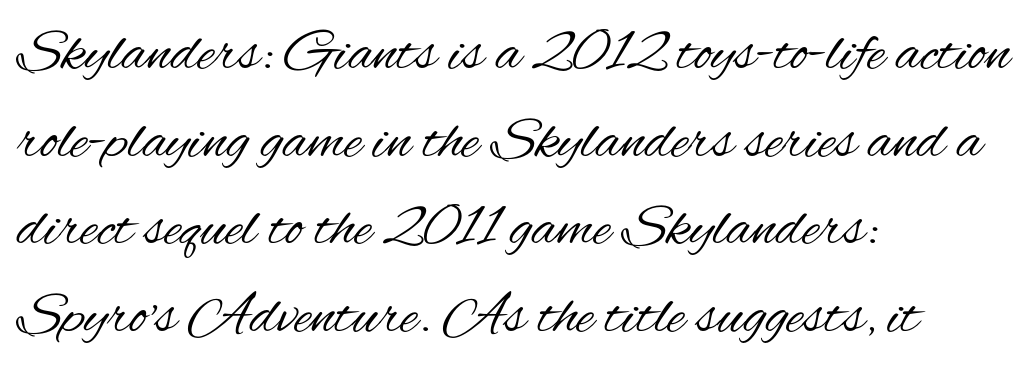
Q: Is the text bold? A: No.
Q: Is the text italic (slanted)? A: Yes.
Q: Is the typeface a serif or a sans-serif typeface? A: Sans-serif.
Q: Is the text underlined? A: No.
Q: How is the paragraph aligned? A: Left-aligned.
Q: Is the spacing between letters normal or unusually wide? A: Normal.
Q: Is the spacing between lines tight, normal or loose? A: Normal.
Q: Width (condensed, normal, or wide)? A: Condensed.
Q: Stroke contrast? A: Medium.
Q: x-height? A: Small.
Q: Monospaced? A: No.
